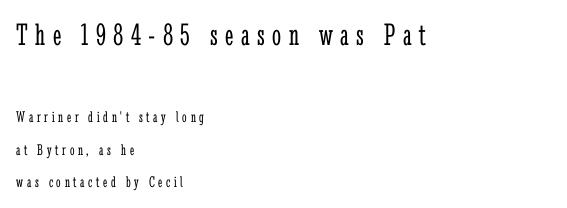
Q: Is the text bold? A: No.
Q: Is the text italic (slanted)? A: No, it is upright.
Q: Is the typeface a serif or a sans-serif typeface? A: Serif.
Q: Is the text underlined? A: No.
Q: How is the paragraph aligned? A: Left-aligned.
Q: Is the spacing between letters normal or unusually wide? A: Unusually wide.
Q: Is the spacing between lines tight, normal or loose? A: Loose.
Q: Which block of text is set in a larger size, the first (top) or the second (bottom)? A: The first (top) one.
Q: Width (condensed, normal, or wide)? A: Condensed.
Q: Stroke contrast? A: Low.
Q: x-height? A: Medium.
Q: Monospaced? A: No.
